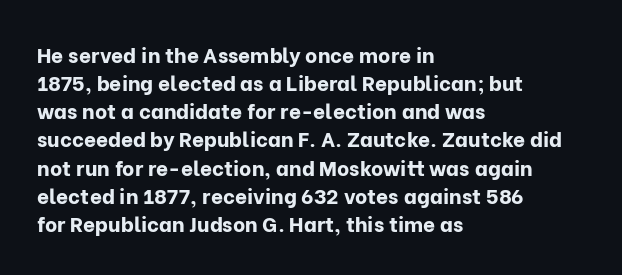
Q: Is the text bold? A: Yes.
Q: Is the text italic (slanted)? A: No, it is upright.
Q: Is the text underlined? A: No.
Q: How is the paragraph aligned? A: Left-aligned.
Q: Is the spacing between letters normal or unusually wide? A: Normal.
Q: Is the spacing between lines tight, normal or loose? A: Normal.
